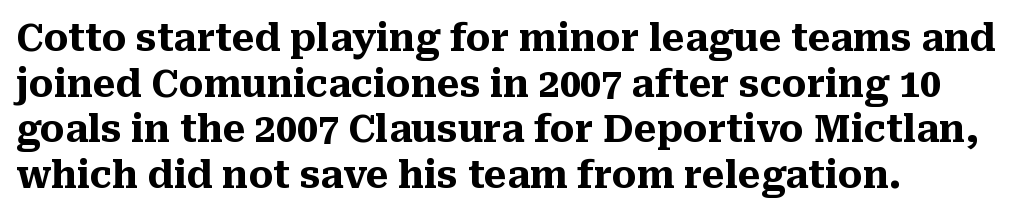
The strip under each line holds only bare page. Yep, those are serifs on the letters. Tracking here is standard; glyphs follow each other at the usual distance. How heavy is the stroke? Heavy — this is a bold. The lettering holds an erect, upright posture throughout.
